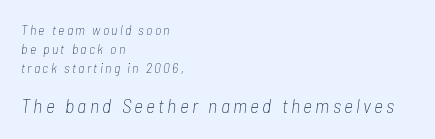
This block has exactly the height ordinary leading produces. The strip under each line holds only bare page. This is not heavy type; no bold has been used. All the whitespace from short lines collects on the right. Character size in the trailing block exceeds that of the leading block.
